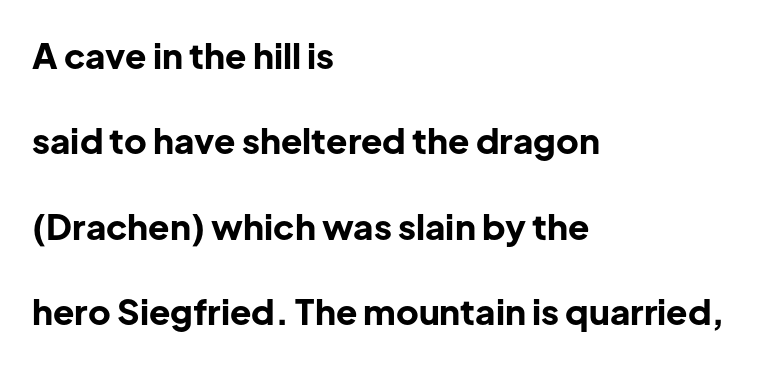
The image shows 35 px bold sans-serif type, upright; set left-aligned, loose line spacing (2.44x), normal letter spacing, not underlined; low stroke contrast and a medium x-height.
